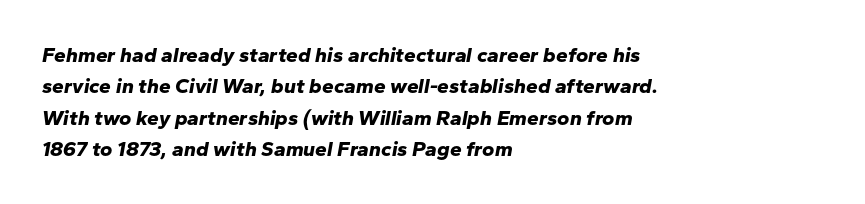
The image shows 21 px bold type, italic (leaning right); set left-aligned, normal line spacing (1.49x), normal letter spacing, not underlined.
